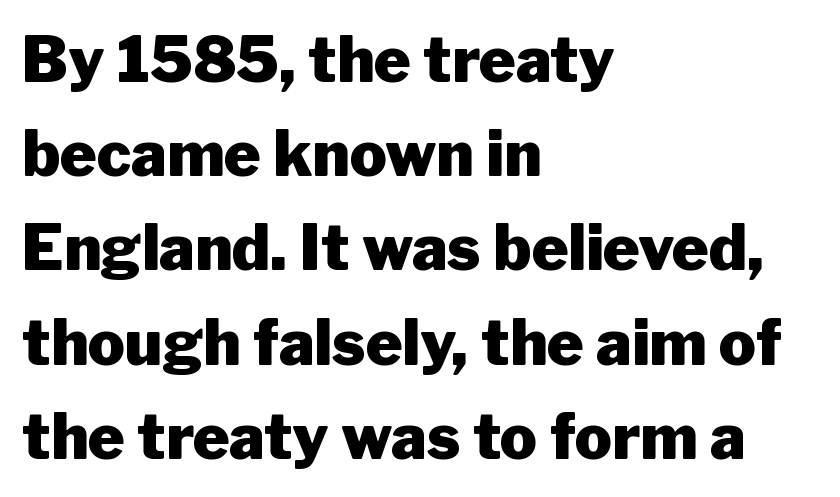
The image shows 62 px heavy sans-serif type, upright; set left-aligned, normal line spacing (1.52x), normal letter spacing, not underlined; low stroke contrast and a medium x-height.
